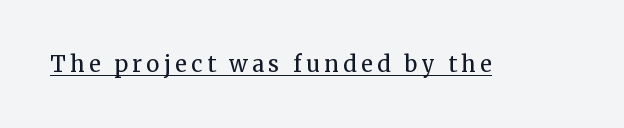
{"italic": "no", "bold": "no", "underline": "yes", "letter_spacing": "wide", "letter_spacing_em": 0.2, "glyph_px": 22}
